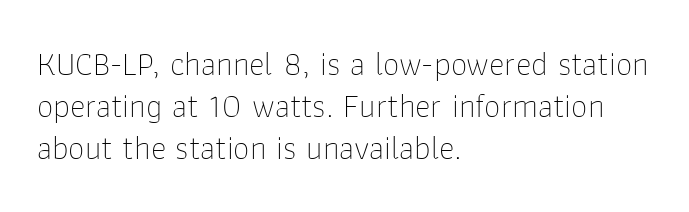
The image shows 33 px thin sans-serif type, upright; set left-aligned, normal line spacing (1.28x), normal letter spacing, not underlined; low stroke contrast and a medium x-height.
